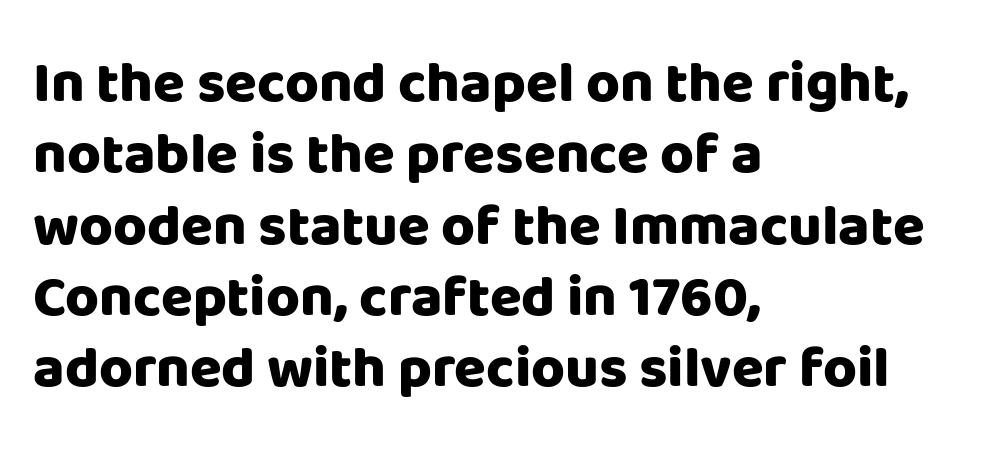
Q: Is the text bold? A: Yes.
Q: Is the text italic (slanted)? A: No, it is upright.
Q: Is the typeface a serif or a sans-serif typeface? A: Sans-serif.
Q: Is the text underlined? A: No.
Q: How is the paragraph aligned? A: Left-aligned.
Q: Is the spacing between letters normal or unusually wide? A: Normal.
Q: Width (condensed, normal, or wide)? A: Normal.
Q: Stroke contrast? A: Low.
Q: x-height? A: Large.
Q: Monospaced? A: No.
